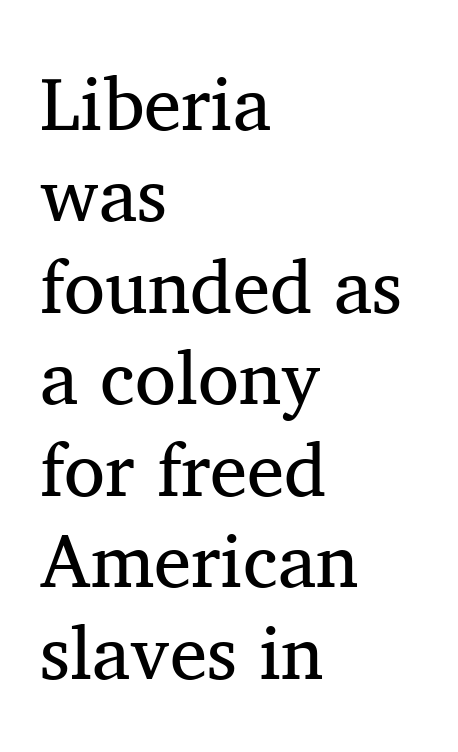
Each letter's strokes conclude with small projecting serifs. The face used here is proportionally spaced, like ordinary book or web type. Weight: not bold — regular or lighter. Check the space under the baseline: it is left empty. Caption: standard tracking, unaltered.
